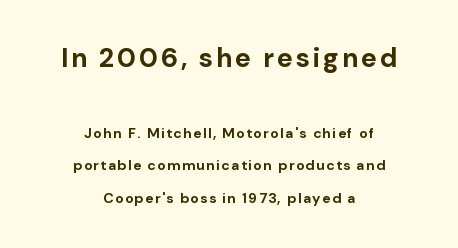
Q: Is the text bold? A: Yes.
Q: Is the text italic (slanted)? A: No, it is upright.
Q: Is the text underlined? A: No.
Q: How is the paragraph aligned? A: Centered.
Q: Is the spacing between lines tight, normal or loose? A: Loose.
Q: Which block of text is set in a larger size, the first (top) or the second (bottom)? A: The first (top) one.
